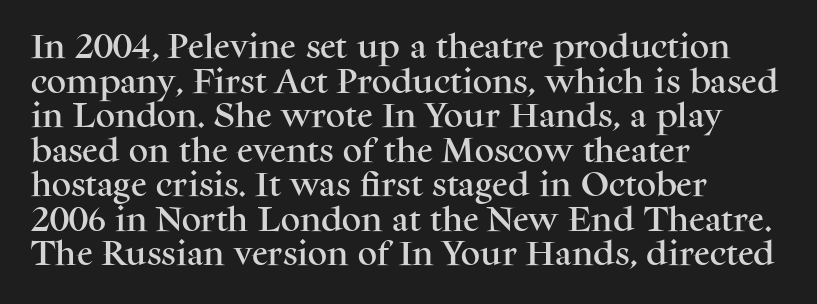
Q: Is the text italic (slanted)? A: No, it is upright.
Q: Is the text underlined? A: No.
Q: How is the paragraph aligned? A: Left-aligned.
Q: Is the spacing between letters normal or unusually wide? A: Normal.
Q: Is the spacing between lines tight, normal or loose? A: Normal.
